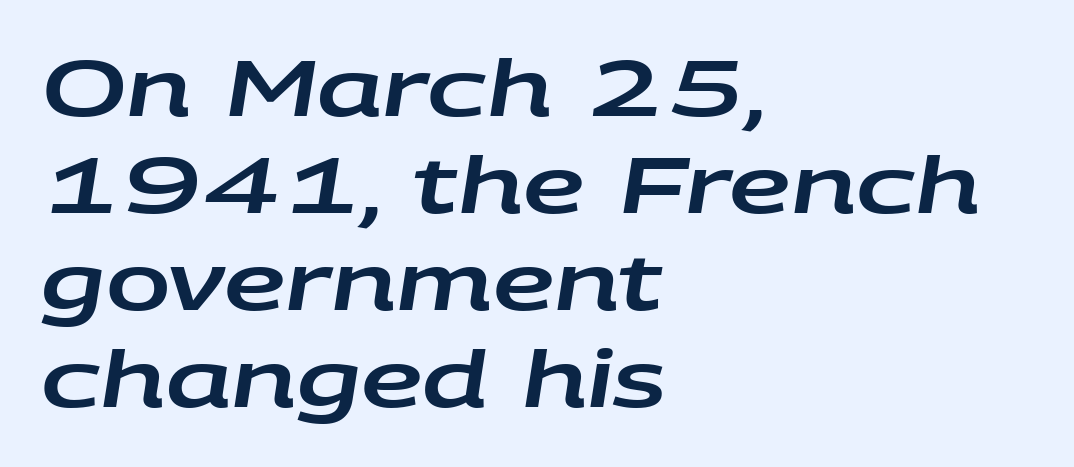
The text carries the slant typical of an italic or oblique font. All the whitespace from short lines collects on the right. Honestly, there is no underline to notice here at all. In terms of leading, this rendering sits right in the middle.
